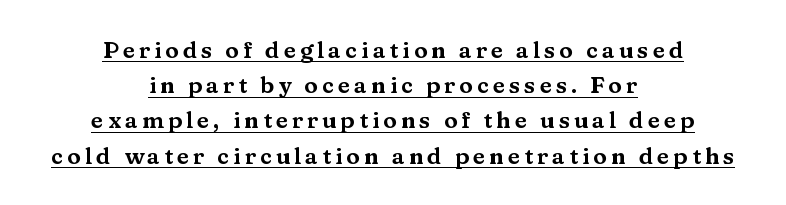
{"italic": "no", "underline": "yes", "align": "center", "line_spacing": "normal", "line_spacing_ratio": 1.53, "glyph_px": 23}
